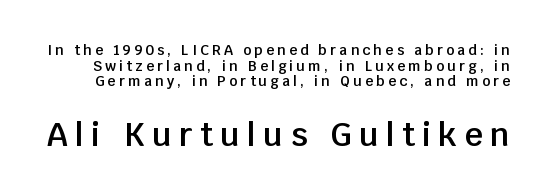
Each row of text sits above clean, open space. Characters remain perfectly vertical along every line. I'd call this a sans setting — the letters go barefoot. Baseline-to-baseline distance is barely more than the letter height. Is the letter spacing exaggerated? Yes — the characters are pushed far apart.
